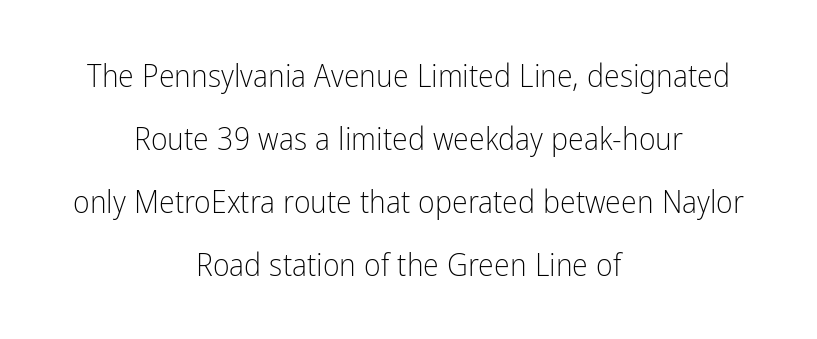
This rendering features lettering with no underline. Does the lettering tilt? It doesn't — this is upright. Is the stroke heavy? The answer is a plain regular-or-lighter. Nobody touched the tracking dial on this one. The passage is arranged like a title page — every line centered. Each letter keeps its own natural width here, so spacing adapts to shape.
